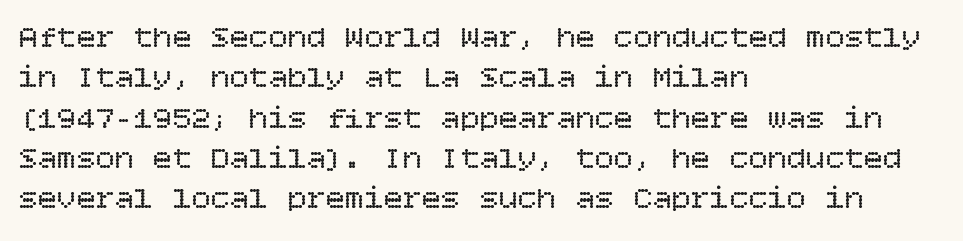
The paragraph has a hard left edge and a soft right edge. Is the stroke heavy? The answer is a plain regular-or-lighter. The horizontal fit of the characters is conventional and even. Underlining? Definitely not there. Honestly, the row spacing looks completely unremarkable.
